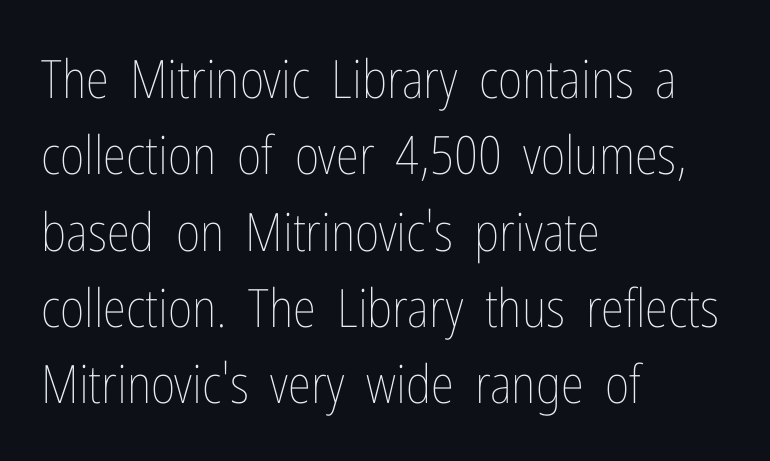
The image shows 53 px thin, condensed type, upright; set left-aligned, normal line spacing (1.44x), normal letter spacing, not underlined; low stroke contrast and a medium x-height.
